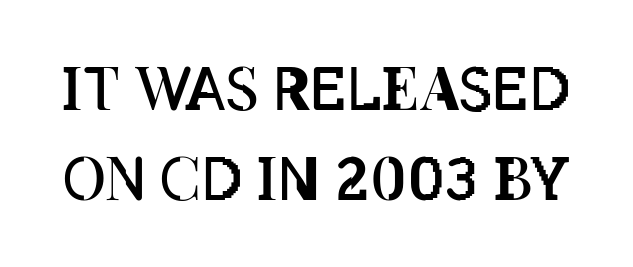
Q: Is the text bold? A: No.
Q: Is the text italic (slanted)? A: No, it is upright.
Q: Is the text underlined? A: No.
Q: Is the spacing between letters normal or unusually wide? A: Normal.
Q: Is the spacing between lines tight, normal or loose? A: Normal.
Q: Width (condensed, normal, or wide)? A: Condensed.
Q: Stroke contrast? A: Low.
Q: x-height? A: Large.
Q: Monospaced? A: No.
